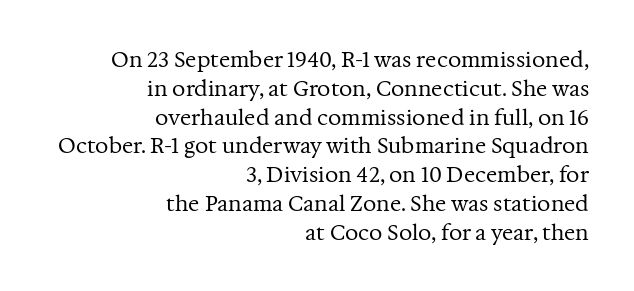
Words appear dense and cohesive because spacing is normal. The letters stand upright; this is a roman face. Letters have the restrained weight of plain body copy at most. The passage is arranged like a letterhead date or caption credit — flush right. Each row of text sits above clean, open space.
